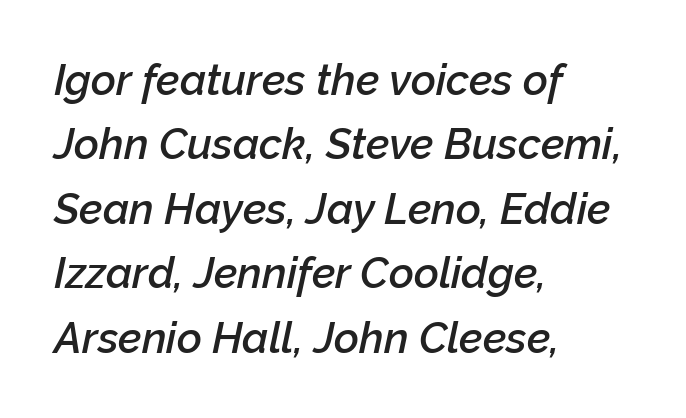
{"italic": "yes", "lean": "right", "slant_degrees": 12, "bold": "semi", "weight": "semibold", "width": "normal", "stroke_contrast": "low", "x_height": "medium", "monospaced": "no", "underline": "no", "align": "left", "line_spacing": "normal", "line_spacing_ratio": 1.5, "letter_spacing": "normal", "letter_spacing_em": 0.0, "glyph_px": 43}
